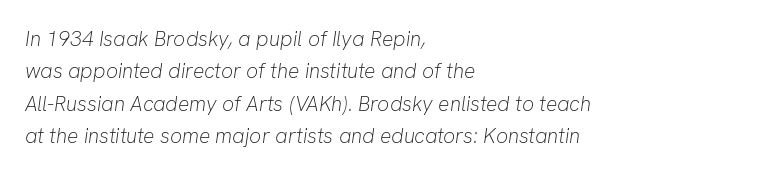
The image shows 21 px text type, italic (leaning right); set left-aligned, normal line spacing (1.54x), normal letter spacing, not underlined.
